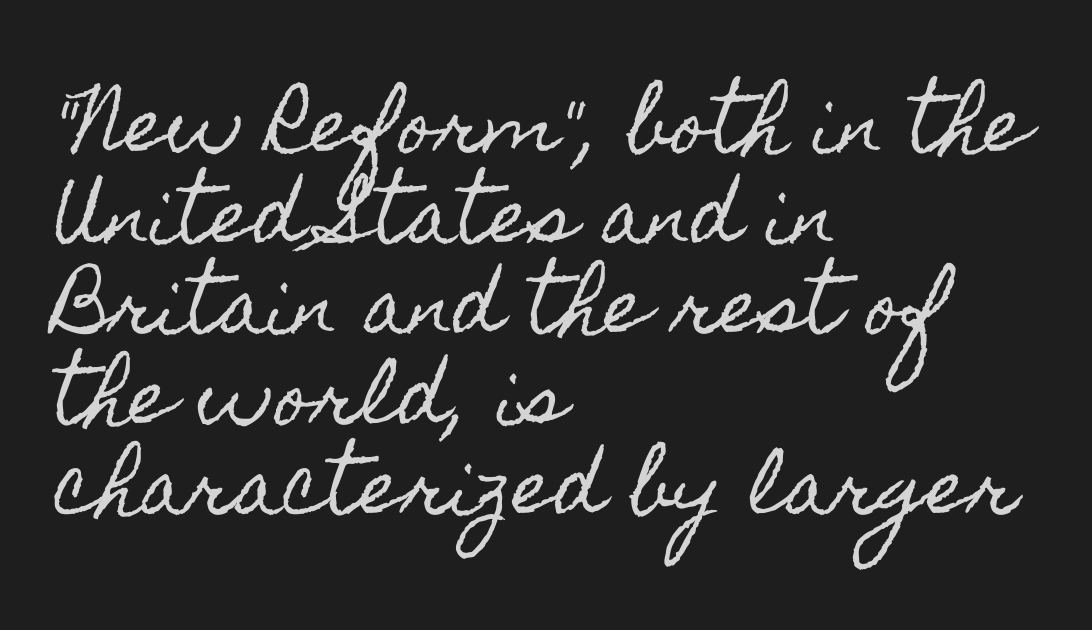
The image shows 73 px condensed type; set left-aligned, line spacing 1.24x, normal letter spacing, not underlined; a small x-height.
